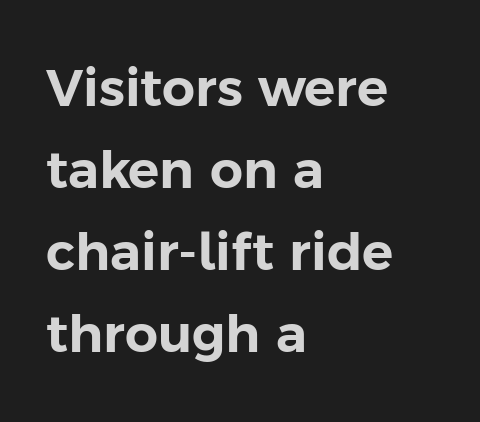
The image shows 52 px sans-serif type, upright; set left-aligned, normal line spacing (1.58x), normal letter spacing, not underlined; low stroke contrast and a medium x-height.
